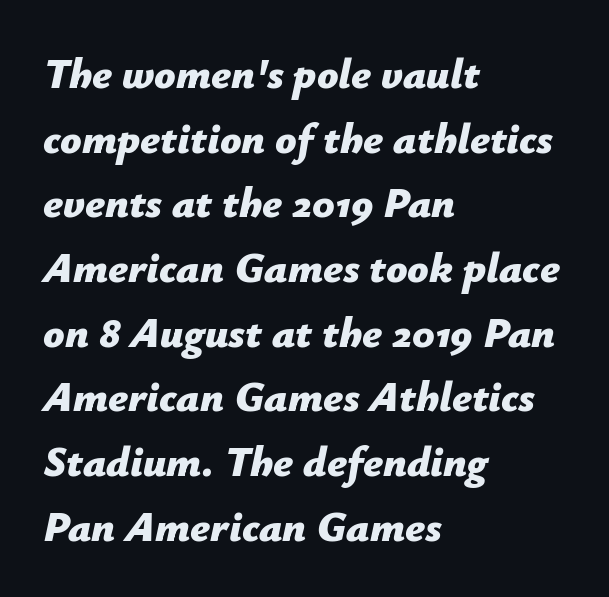
{"italic": "yes", "lean": "right", "slant_degrees": 12, "bold": "yes", "weight": "bold", "width": "normal", "stroke_contrast": "low", "x_height": "medium", "monospaced": "no", "underline": "no", "align": "left", "line_spacing": "normal", "line_spacing_ratio": 1.54, "letter_spacing": "normal", "letter_spacing_em": 0.0, "glyph_px": 42}
